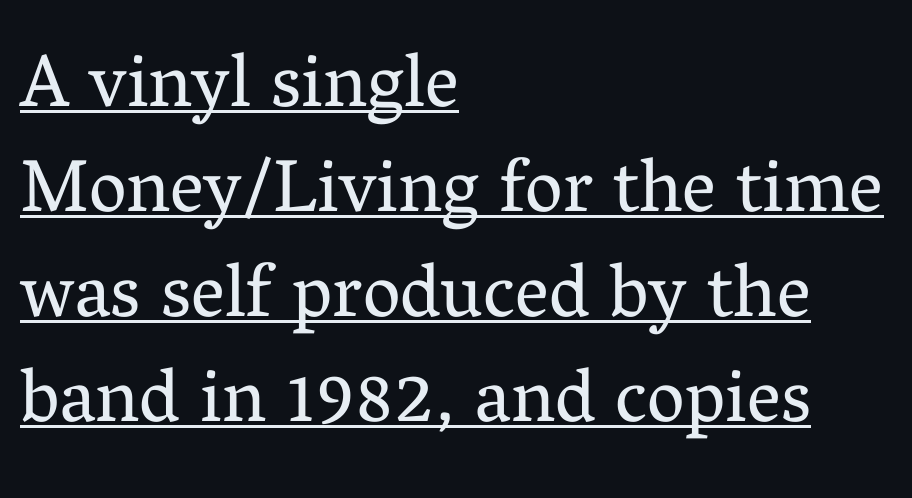
Q: Is the text bold? A: No.
Q: Is the text italic (slanted)? A: No, it is upright.
Q: Is the typeface a serif or a sans-serif typeface? A: Serif.
Q: Is the text underlined? A: Yes.
Q: How is the paragraph aligned? A: Left-aligned.
Q: Is the spacing between letters normal or unusually wide? A: Normal.
Q: Is the spacing between lines tight, normal or loose? A: Normal.
Q: Width (condensed, normal, or wide)? A: Normal.
Q: Stroke contrast? A: Medium.
Q: x-height? A: Medium.
Q: Monospaced? A: No.
